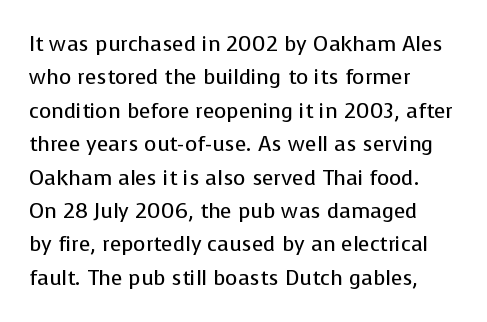
How would I describe the line gaps? Plain and ordinary. Weight: in the light-to-regular range. The type is set solid horizontally, with unmodified tracking. The lines are quadded left.
